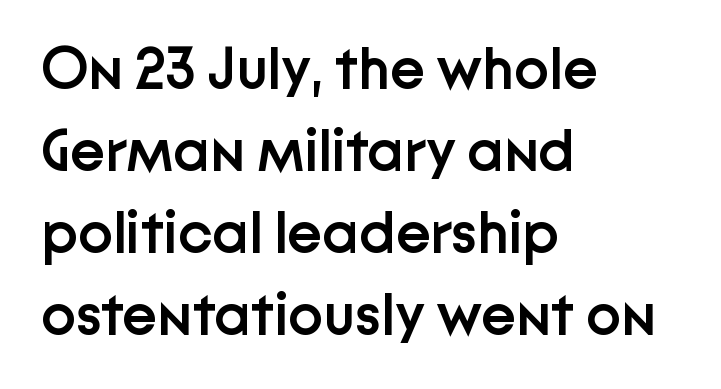
The image shows 59 px semibold sans-serif type, upright; set left-aligned, normal line spacing (1.39x), normal letter spacing, not underlined; low stroke contrast and a medium x-height.
